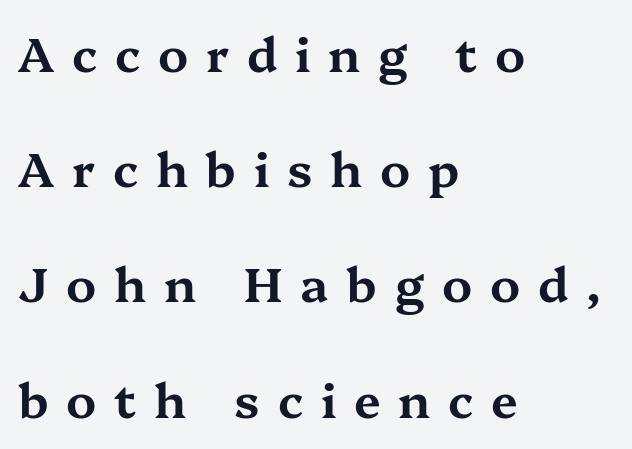
{"serif": "yes", "italic": "no", "width": "wide", "stroke_contrast": "medium", "x_height": "medium", "monospaced": "no", "underline": "no", "align": "left", "line_spacing": "loose", "line_spacing_ratio": 2.4, "letter_spacing": "wide", "letter_spacing_em": 0.37, "glyph_px": 48}
